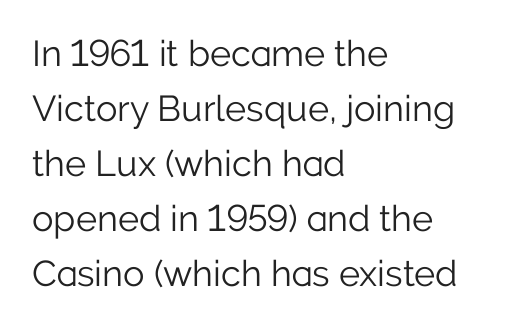
Notice how the stems are strictly vertical — no italics here. One glance says typical: line gaps are just what's usual. Every row of glyphs begins at an identical x-position on the left. To sum up the face: it is a sans, with no serifs. The face used here is proportionally spaced, like ordinary book or web type. No word sits above an underline.
